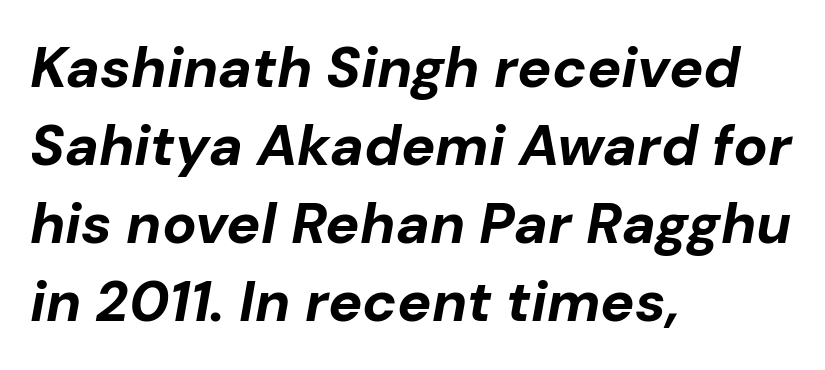
Q: Is the text bold? A: Yes.
Q: Is the text italic (slanted)? A: Yes, it leans right by about 10 degrees.
Q: Is the text underlined? A: No.
Q: How is the paragraph aligned? A: Left-aligned.
Q: Is the spacing between letters normal or unusually wide? A: Normal.
Q: Is the spacing between lines tight, normal or loose? A: Normal.
Q: Width (condensed, normal, or wide)? A: Normal.
Q: Stroke contrast? A: Low.
Q: x-height? A: Medium.
Q: Monospaced? A: No.
